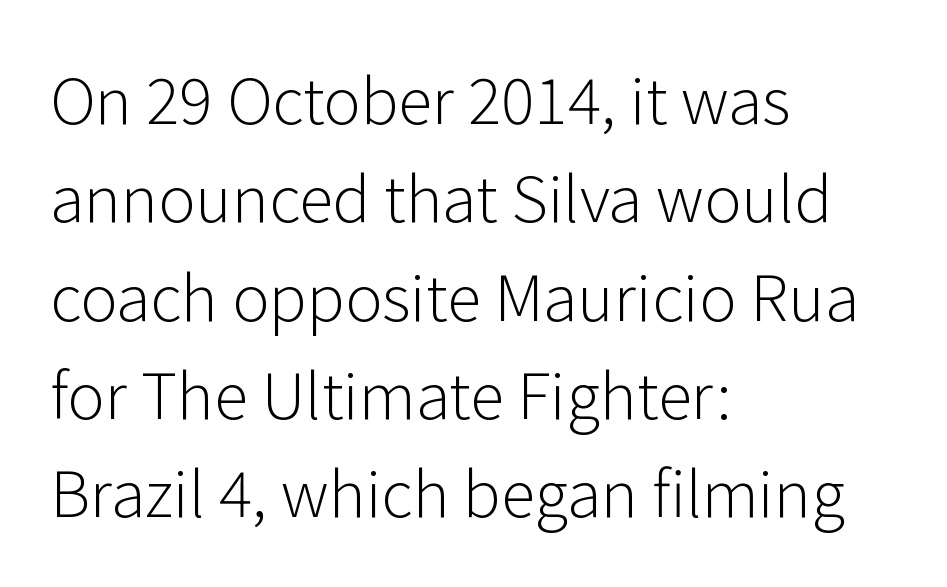
The specimen reads as upright at a glance. To sum up the face: it is a sans, with no serifs. The setting favours the left margin, as ordinary paragraphs usually do. In terms of letterspacing, this is plain default setting.
